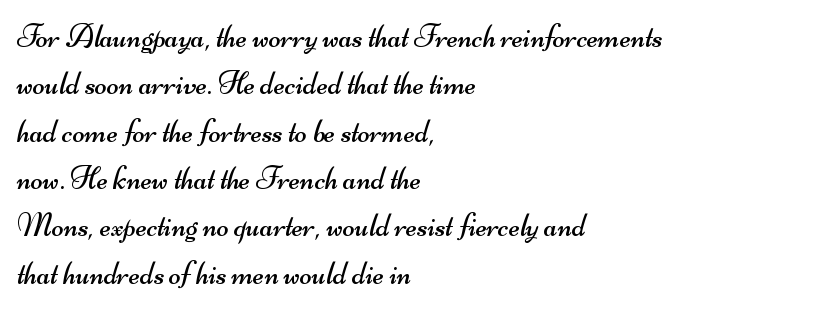
Q: Is the text bold? A: No.
Q: Is the typeface a serif or a sans-serif typeface? A: Sans-serif.
Q: Is the text underlined? A: No.
Q: How is the paragraph aligned? A: Left-aligned.
Q: Is the spacing between letters normal or unusually wide? A: Normal.
Q: Is the spacing between lines tight, normal or loose? A: Normal.
Q: Width (condensed, normal, or wide)? A: Wide.
Q: Stroke contrast? A: Medium.
Q: x-height? A: Small.
Q: Monospaced? A: No.
